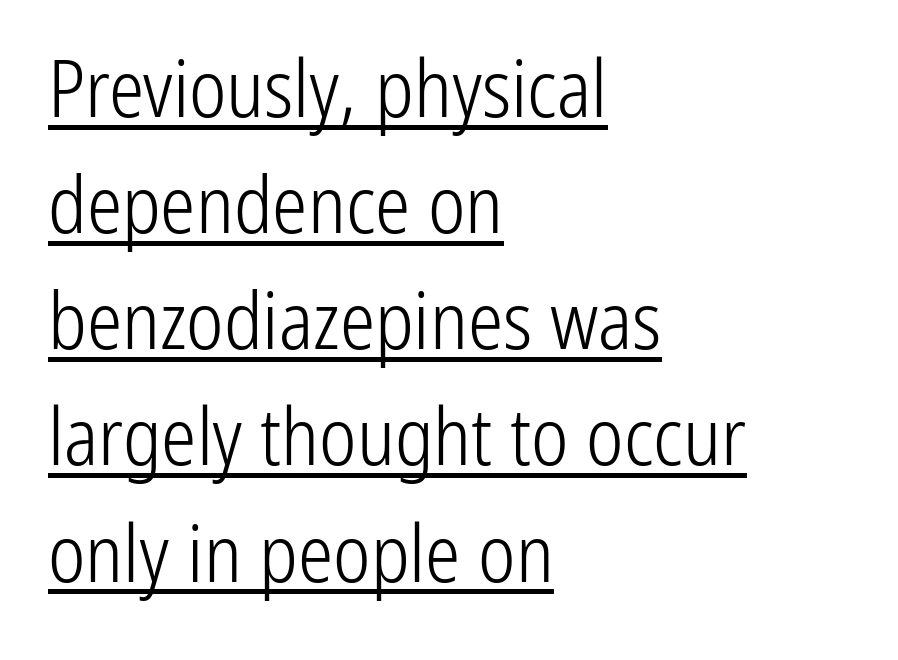
Q: Is the text bold? A: No.
Q: Is the text italic (slanted)? A: No, it is upright.
Q: Is the typeface a serif or a sans-serif typeface? A: Sans-serif.
Q: Is the text underlined? A: Yes.
Q: How is the paragraph aligned? A: Left-aligned.
Q: Is the spacing between letters normal or unusually wide? A: Normal.
Q: Is the spacing between lines tight, normal or loose? A: Normal.
Q: Width (condensed, normal, or wide)? A: Condensed.
Q: Stroke contrast? A: Low.
Q: x-height? A: Medium.
Q: Monospaced? A: No.
